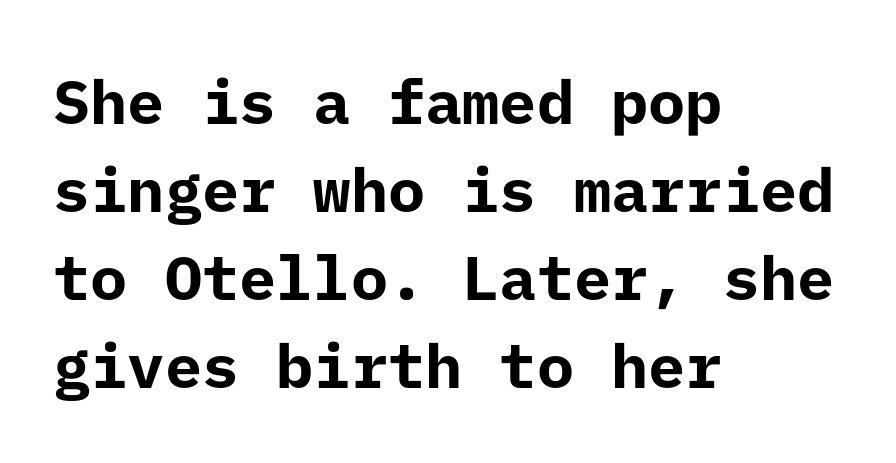
{"serif": "no", "italic": "no", "bold": "yes", "weight": "bold", "width": "normal", "stroke_contrast": "low", "x_height": "medium", "underline": "no", "align": "left", "line_spacing": "normal", "line_spacing_ratio": 1.42, "letter_spacing": "normal", "letter_spacing_em": 0.0, "glyph_px": 62}
